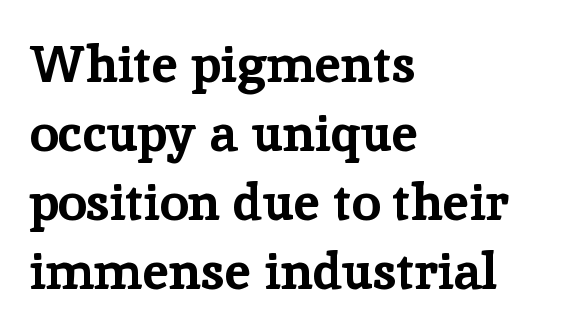
{"serif": "yes", "italic": "no", "bold": "yes", "weight": "bold", "width": "normal", "stroke_contrast": "low", "x_height": "medium", "monospaced": "no", "underline": "no", "align": "left", "line_spacing": "normal", "line_spacing_ratio": 1.33, "letter_spacing": "normal", "letter_spacing_em": 0.0, "glyph_px": 52}
